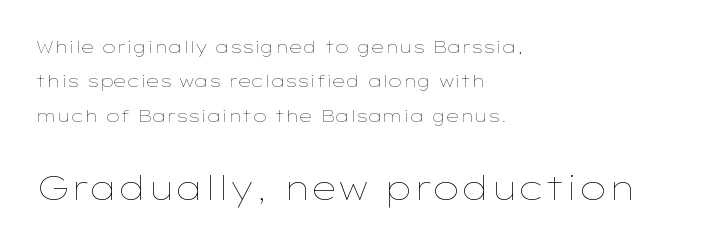
Q: Is the text bold? A: No.
Q: Is the text italic (slanted)? A: No, it is upright.
Q: Is the text underlined? A: No.
Q: How is the paragraph aligned? A: Left-aligned.
Q: Is the spacing between letters normal or unusually wide? A: Normal.
Q: Is the spacing between lines tight, normal or loose? A: Loose.
Q: Which block of text is set in a larger size, the first (top) or the second (bottom)? A: The second (bottom) one.
Q: Width (condensed, normal, or wide)? A: Wide.
Q: Stroke contrast? A: Low.
Q: x-height? A: Medium.
Q: Monospaced? A: No.
